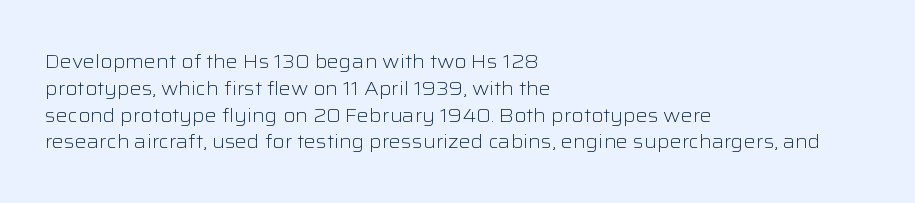
{"italic": "no", "bold": "no", "underline": "no", "align": "left", "line_spacing": "normal", "line_spacing_ratio": 1.34, "letter_spacing": "normal", "letter_spacing_em": 0.0, "glyph_px": 20}
